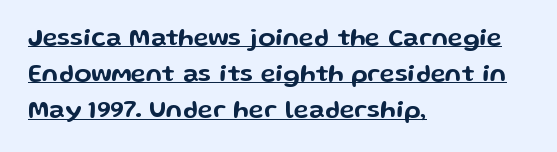
Q: Is the text italic (slanted)? A: No, it is upright.
Q: Is the text underlined? A: Yes.
Q: How is the paragraph aligned? A: Left-aligned.
Q: Is the spacing between letters normal or unusually wide? A: Normal.
Q: Is the spacing between lines tight, normal or loose? A: Normal.
